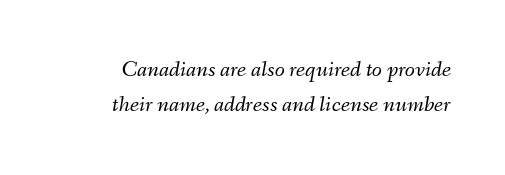
Q: Is the text bold? A: No.
Q: Is the text italic (slanted)? A: Yes, it leans right by about 9 degrees.
Q: Is the text underlined? A: No.
Q: Is the spacing between letters normal or unusually wide? A: Normal.
Q: Is the spacing between lines tight, normal or loose? A: Normal.
